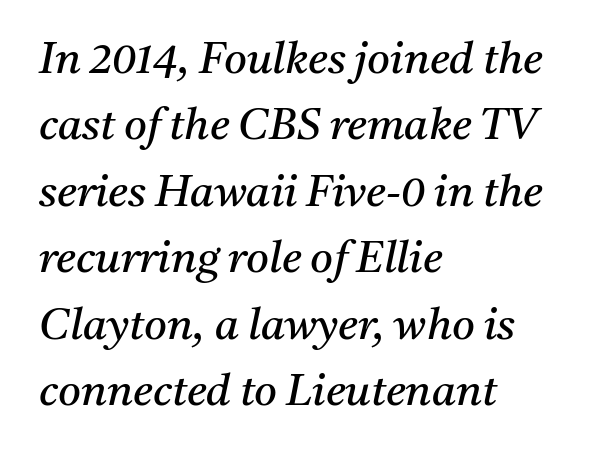
No letter is thick-stroked: the sample isn't bold. Yep, those are serifs on the letters. These lines sit exactly where default settings would place them. Varying glyph widths throughout — classic text-font behaviour. All the whitespace from short lines collects on the right. Style check: oblique.
